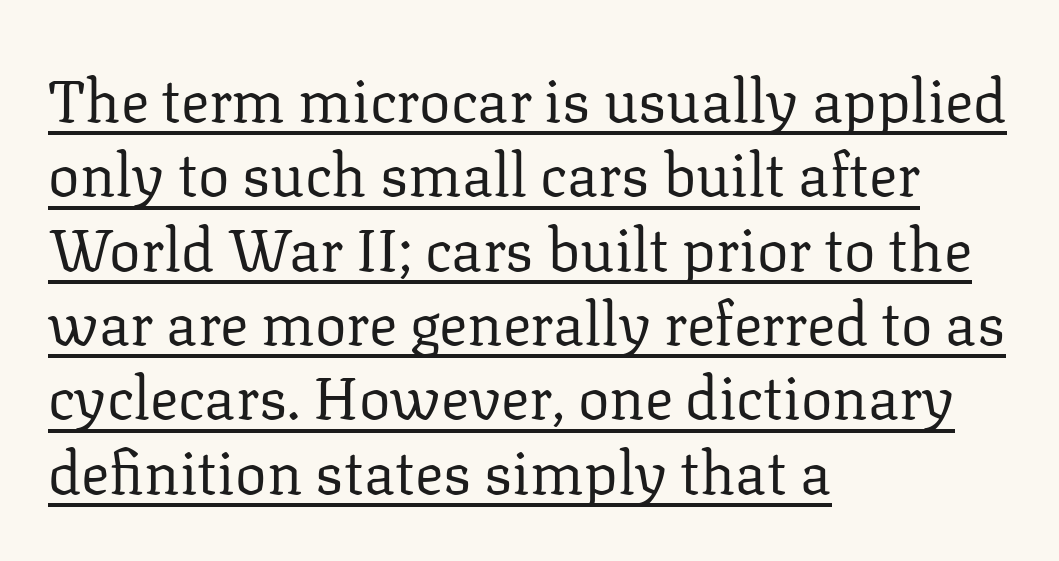
{"serif": "yes", "italic": "no", "bold": "no", "weight": "regular", "width": "normal", "stroke_contrast": "low", "x_height": "medium", "monospaced": "no", "underline": "yes", "align": "left", "line_spacing": "normal", "line_spacing_ratio": 1.26, "letter_spacing": "normal", "letter_spacing_em": 0.0, "glyph_px": 59}
